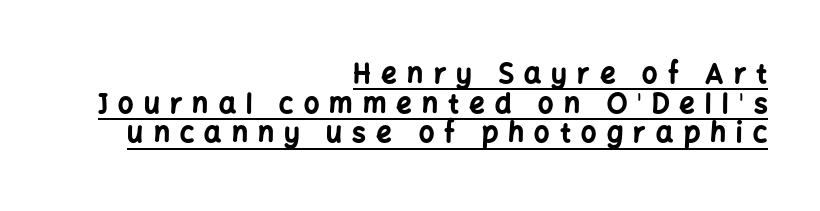
Q: Is the text bold? A: Yes.
Q: Is the text italic (slanted)? A: No, it is upright.
Q: Is the text underlined? A: Yes.
Q: How is the paragraph aligned? A: Right-aligned.
Q: Is the spacing between letters normal or unusually wide? A: Unusually wide.
Q: Is the spacing between lines tight, normal or loose? A: Tight.
